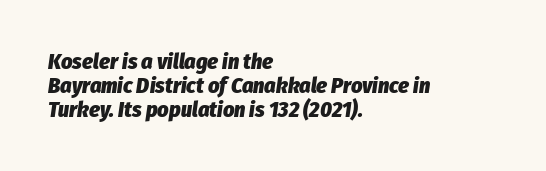
{"italic": "yes", "lean": "right", "slant_degrees": 8, "bold": "yes", "underline": "no", "align": "left", "line_spacing": "tight", "line_spacing_ratio": 1.08, "letter_spacing": "normal", "letter_spacing_em": 0.0, "glyph_px": 22}
